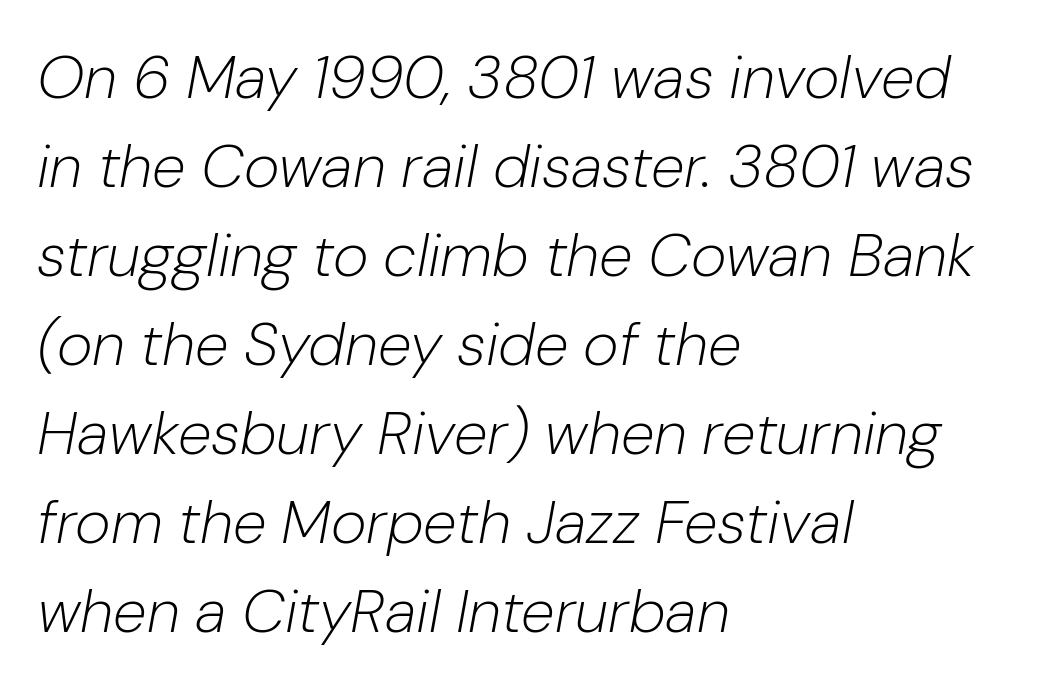
{"italic": "yes", "lean": "right", "slant_degrees": 10, "bold": "no", "weight": "light", "width": "normal", "stroke_contrast": "low", "x_height": "medium", "monospaced": "no", "underline": "no", "align": "left", "line_spacing": "normal", "line_spacing_ratio": 1.46, "letter_spacing": "normal", "letter_spacing_em": 0.0, "glyph_px": 61}
